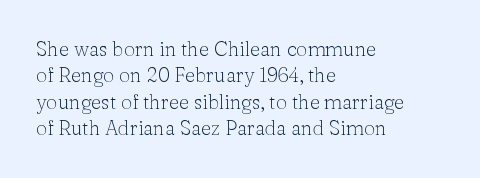
{"italic": "no", "bold": "no", "underline": "no", "align": "left", "line_spacing": "normal", "line_spacing_ratio": 1.32, "letter_spacing": "normal", "letter_spacing_em": 0.0, "glyph_px": 20}
